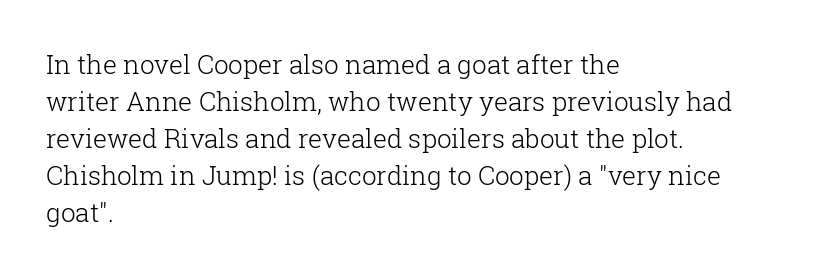
Q: Is the text bold? A: No.
Q: Is the text italic (slanted)? A: No, it is upright.
Q: Is the text underlined? A: No.
Q: How is the paragraph aligned? A: Left-aligned.
Q: Is the spacing between letters normal or unusually wide? A: Normal.
Q: Is the spacing between lines tight, normal or loose? A: Normal.
